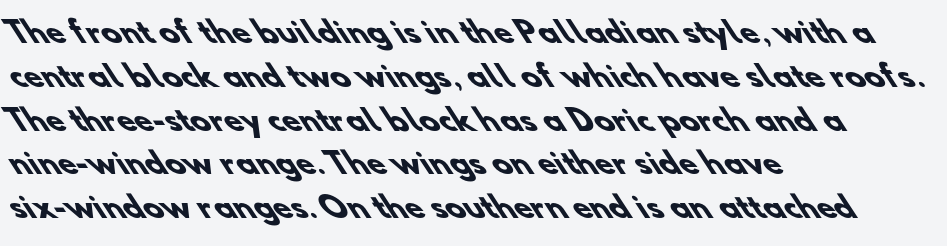
Q: Is the text bold? A: Yes.
Q: Is the typeface a serif or a sans-serif typeface? A: Sans-serif.
Q: Is the text underlined? A: No.
Q: How is the paragraph aligned? A: Left-aligned.
Q: Is the spacing between letters normal or unusually wide? A: Normal.
Q: Is the spacing between lines tight, normal or loose? A: Normal.
Q: Width (condensed, normal, or wide)? A: Normal.
Q: Stroke contrast? A: Low.
Q: x-height? A: Small.
Q: Monospaced? A: No.
